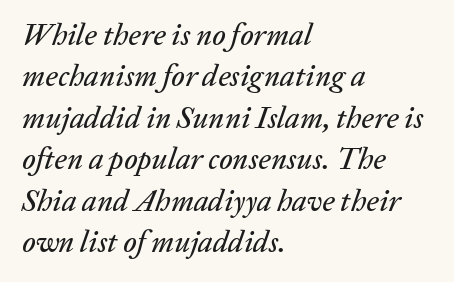
{"italic": "yes", "lean": "right", "slant_degrees": 20, "width": "normal", "stroke_contrast": "low", "x_height": "medium", "monospaced": "no", "underline": "no", "align": "left", "line_spacing": "normal", "line_spacing_ratio": 1.38, "letter_spacing": "normal", "letter_spacing_em": 0.0, "glyph_px": 30}
